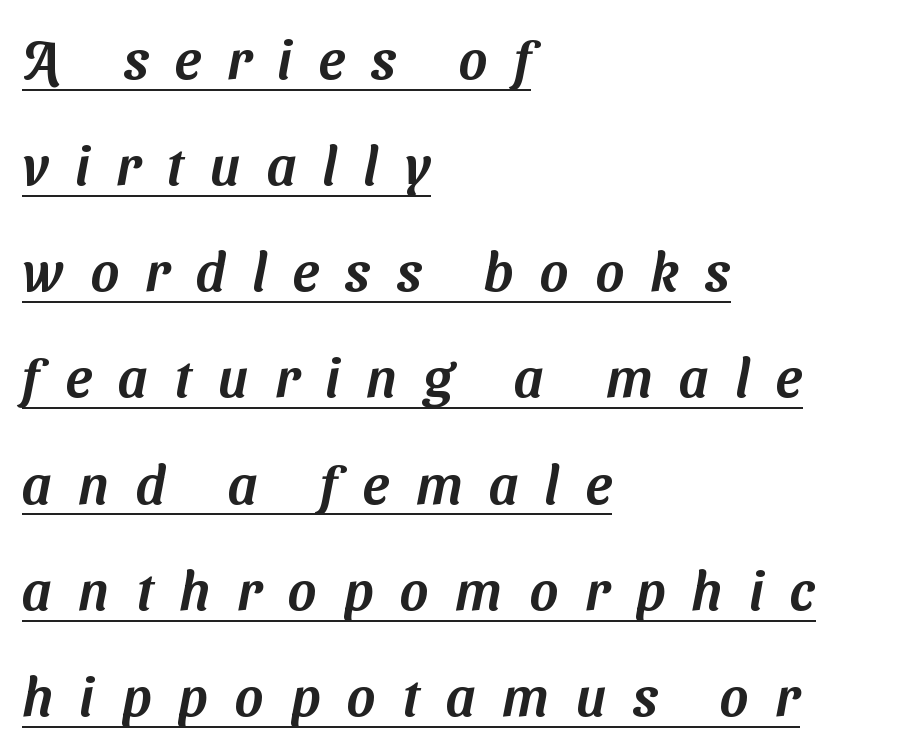
The image shows 55 px sans-serif type; set left-aligned, loose line spacing (1.93x), unusually wide letter spacing (+0.48 em), underlined; medium stroke contrast and a medium x-height.
